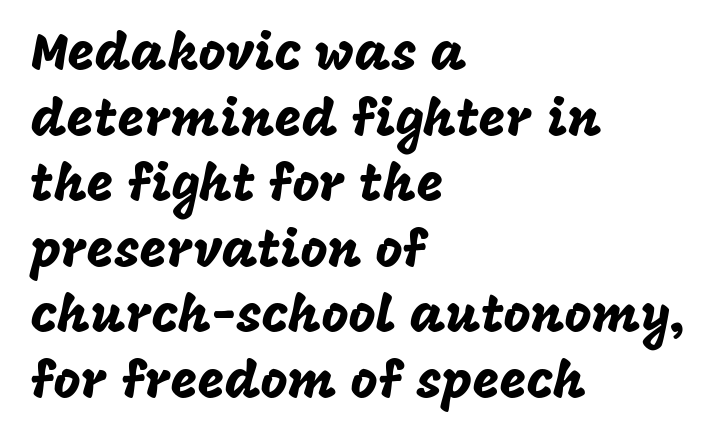
{"serif": "no", "width": "normal", "stroke_contrast": "low", "x_height": "large", "monospaced": "no", "underline": "no", "align": "left", "line_spacing": "normal", "line_spacing_ratio": 1.26, "letter_spacing": "normal", "letter_spacing_em": 0.0, "glyph_px": 52}
